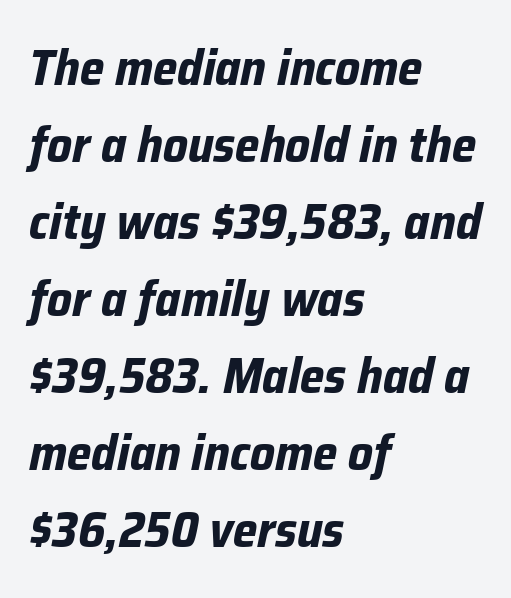
The image shows 49 px bold type, italic (leaning right); set left-aligned, normal line spacing (1.57x), normal letter spacing, not underlined; low stroke contrast and a medium x-height.
